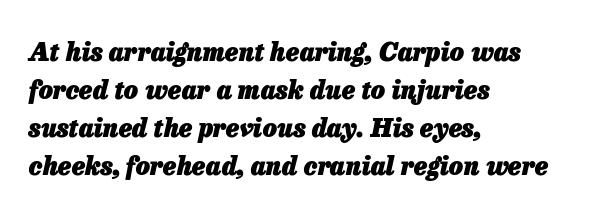
The image shows 25 px bold type, italic (leaning right); set left-aligned, normal line spacing (1.52x), normal letter spacing, not underlined.
